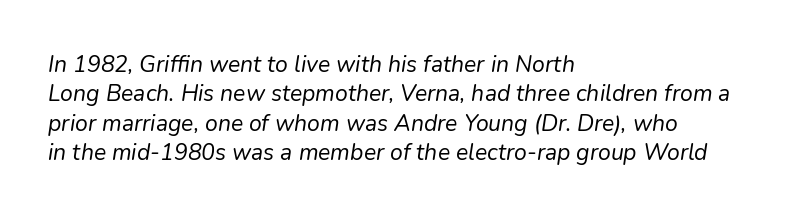
Q: Is the text bold? A: No.
Q: Is the text italic (slanted)? A: Yes, it leans right by about 9 degrees.
Q: Is the text underlined? A: No.
Q: How is the paragraph aligned? A: Left-aligned.
Q: Is the spacing between letters normal or unusually wide? A: Normal.
Q: Is the spacing between lines tight, normal or loose? A: Normal.
